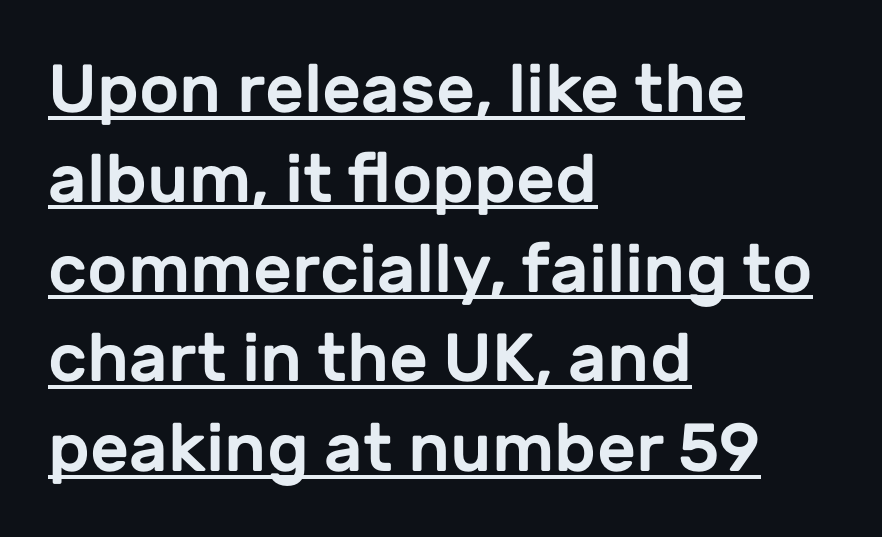
Q: Is the text italic (slanted)? A: No, it is upright.
Q: Is the typeface a serif or a sans-serif typeface? A: Sans-serif.
Q: Is the text underlined? A: Yes.
Q: How is the paragraph aligned? A: Left-aligned.
Q: Is the spacing between letters normal or unusually wide? A: Normal.
Q: Is the spacing between lines tight, normal or loose? A: Normal.
Q: Width (condensed, normal, or wide)? A: Normal.
Q: Stroke contrast? A: Low.
Q: x-height? A: Medium.
Q: Monospaced? A: No.
